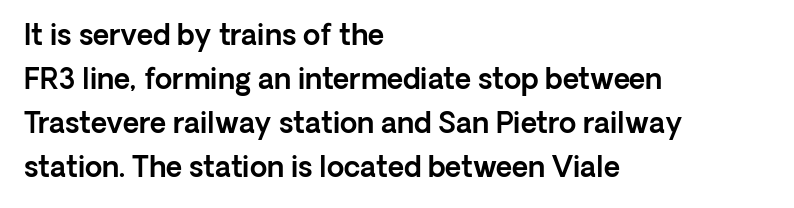
The image shows 28 px sans-serif type, upright; set left-aligned, normal line spacing (1.57x), normal letter spacing, not underlined; a medium x-height.
